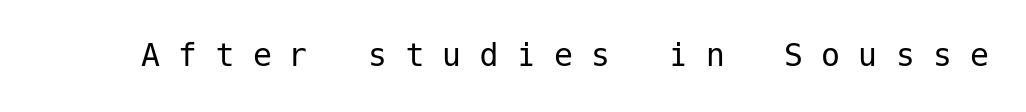
The letterforms stand isolated, each surrounded by extra space. The lettering stays uniformly vertical, giving the passage a roman look. Observe the absence of serifs on each vertical stroke in this sample. The words here are not underlined.
